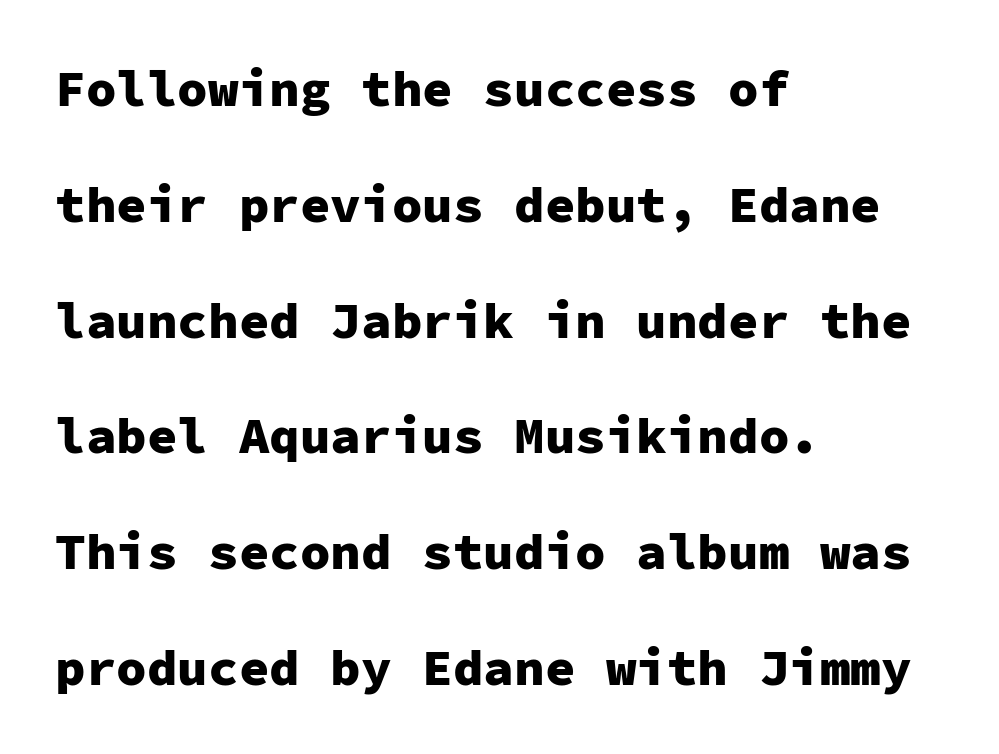
Q: Is the text bold? A: Yes.
Q: Is the text italic (slanted)? A: No, it is upright.
Q: Is the typeface a serif or a sans-serif typeface? A: Sans-serif.
Q: Is the text underlined? A: No.
Q: How is the paragraph aligned? A: Left-aligned.
Q: Is the spacing between letters normal or unusually wide? A: Normal.
Q: Is the spacing between lines tight, normal or loose? A: Loose.
Q: Width (condensed, normal, or wide)? A: Normal.
Q: Stroke contrast? A: Low.
Q: x-height? A: Medium.
Q: Monospaced? A: Yes.
